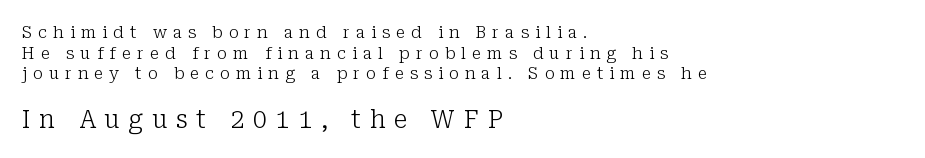
{"italic": "no", "bold": "no", "underline": "no", "align": "left", "line_spacing_ratio": 1.22, "letter_spacing": "wide", "letter_spacing_em": 0.35, "larger_block": "second", "size_ratio": 1.47, "glyph_px": 25}
